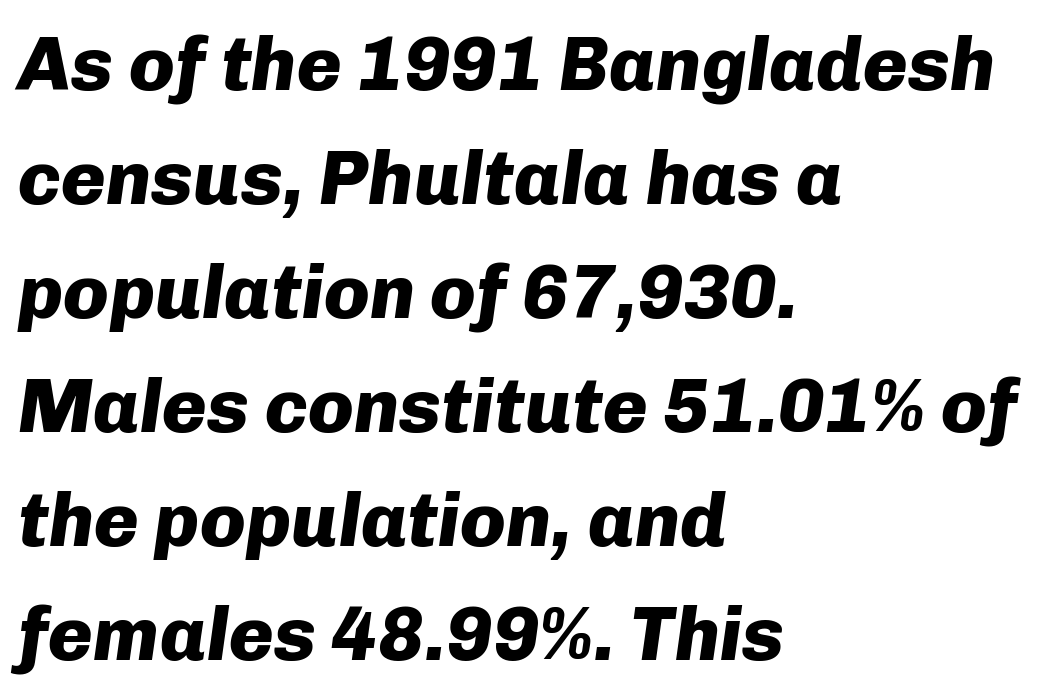
Q: Is the text bold? A: Yes.
Q: Is the text italic (slanted)? A: Yes, it leans right by about 8 degrees.
Q: Is the text underlined? A: No.
Q: How is the paragraph aligned? A: Left-aligned.
Q: Is the spacing between letters normal or unusually wide? A: Normal.
Q: Is the spacing between lines tight, normal or loose? A: Normal.
Q: Width (condensed, normal, or wide)? A: Normal.
Q: Stroke contrast? A: Low.
Q: x-height? A: Medium.
Q: Monospaced? A: No.
